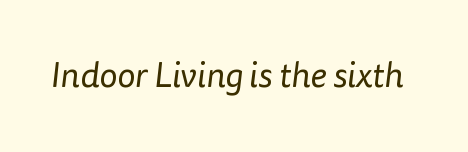
Q: Is the text bold? A: No.
Q: Is the typeface a serif or a sans-serif typeface? A: Sans-serif.
Q: Is the text underlined? A: No.
Q: Is the spacing between letters normal or unusually wide? A: Normal.
Q: Width (condensed, normal, or wide)? A: Normal.
Q: Stroke contrast? A: Low.
Q: x-height? A: Medium.
Q: Monospaced? A: No.
